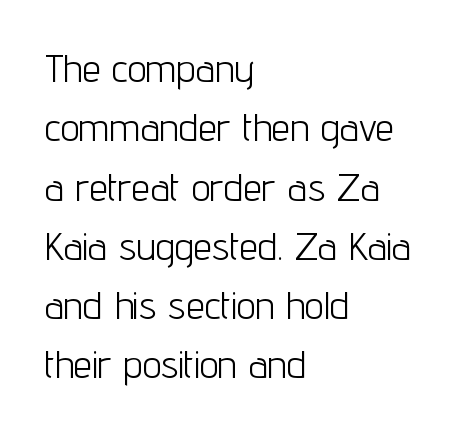
Q: Is the text bold? A: No.
Q: Is the text italic (slanted)? A: No, it is upright.
Q: Is the typeface a serif or a sans-serif typeface? A: Sans-serif.
Q: Is the text underlined? A: No.
Q: How is the paragraph aligned? A: Left-aligned.
Q: Is the spacing between letters normal or unusually wide? A: Normal.
Q: Is the spacing between lines tight, normal or loose? A: Normal.
Q: Width (condensed, normal, or wide)? A: Condensed.
Q: Stroke contrast? A: Low.
Q: x-height? A: Medium.
Q: Monospaced? A: No.
